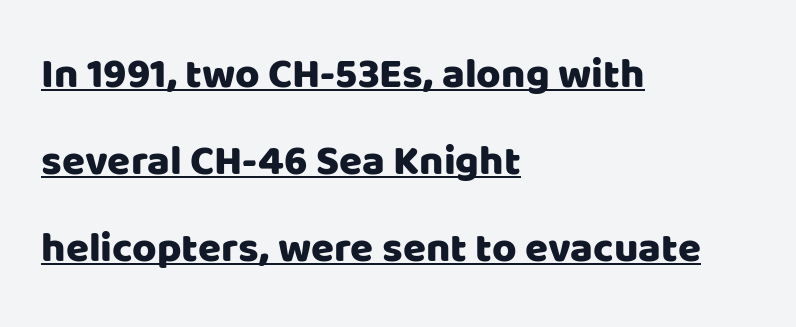
Serifs: no, the terminals of the letterforms are clean. In CSS terms this would be text-align: left. Does the lettering tilt? It doesn't — this is upright. The tracking reads as untouched default to a designer's eye. Widely set lines give the paragraph a tall, airy silhouette.
